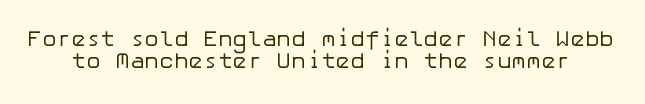
Notice how the stems are strictly vertical — no italics here. The face looks like a standard text weight, possibly lighter. Look at the tracking — it's just the regular setting, nothing added. Descenders are the only things crossing below the line.
